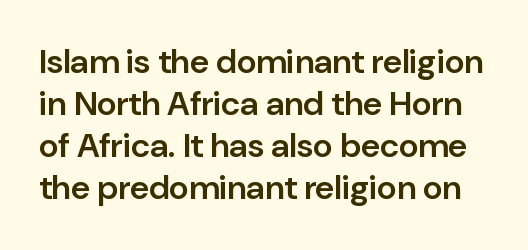
Q: Is the text bold? A: Semi-bold.
Q: Is the text italic (slanted)? A: No, it is upright.
Q: Is the typeface a serif or a sans-serif typeface? A: Sans-serif.
Q: Is the text underlined? A: No.
Q: Is the spacing between letters normal or unusually wide? A: Normal.
Q: Width (condensed, normal, or wide)? A: Normal.
Q: Stroke contrast? A: Low.
Q: x-height? A: Medium.
Q: Monospaced? A: No.
